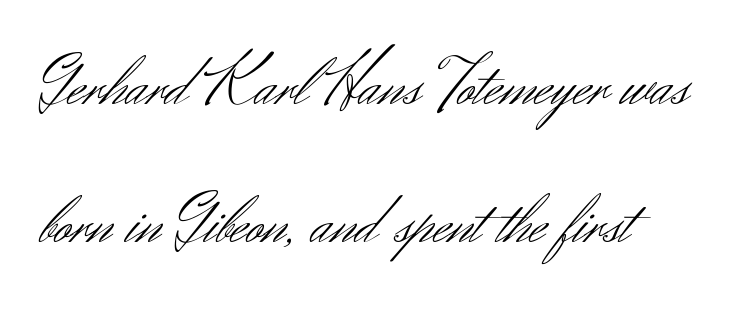
Stem width sits at or under what a default text font uses. Caption: standard tracking, unaltered. The compositor pushed each line to the left boundary.
